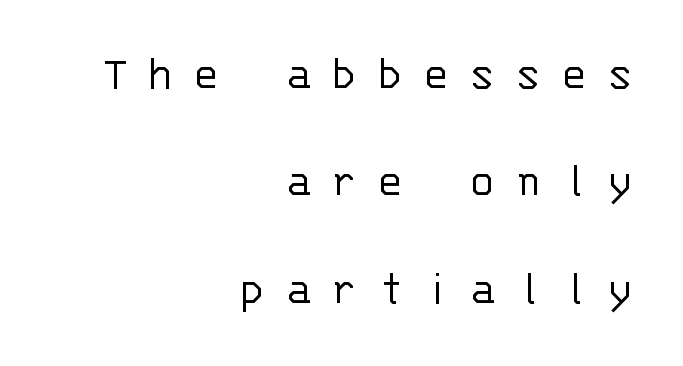
The image shows 50 px light sans-serif type, upright, monospaced; set right-aligned, loose line spacing (2.15x), unusually wide letter spacing (+0.38 em), not underlined; low stroke contrast and a large x-height.
